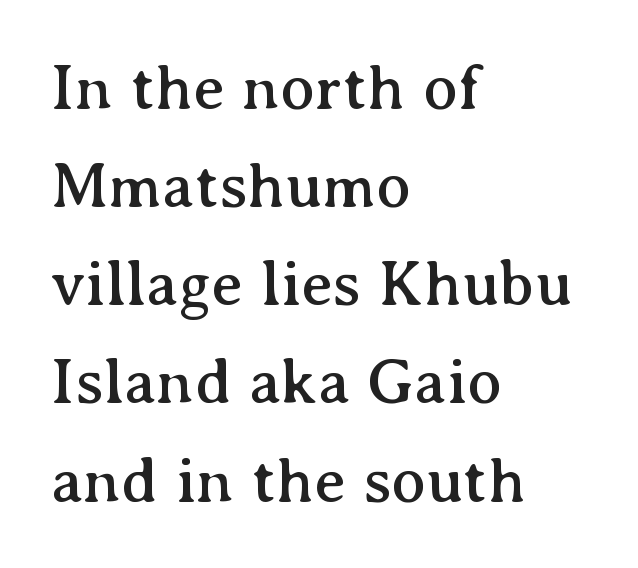
The image shows 65 px serif type, upright; set left-aligned, normal line spacing (1.51x), normal letter spacing, not underlined; medium stroke contrast and a medium x-height.
